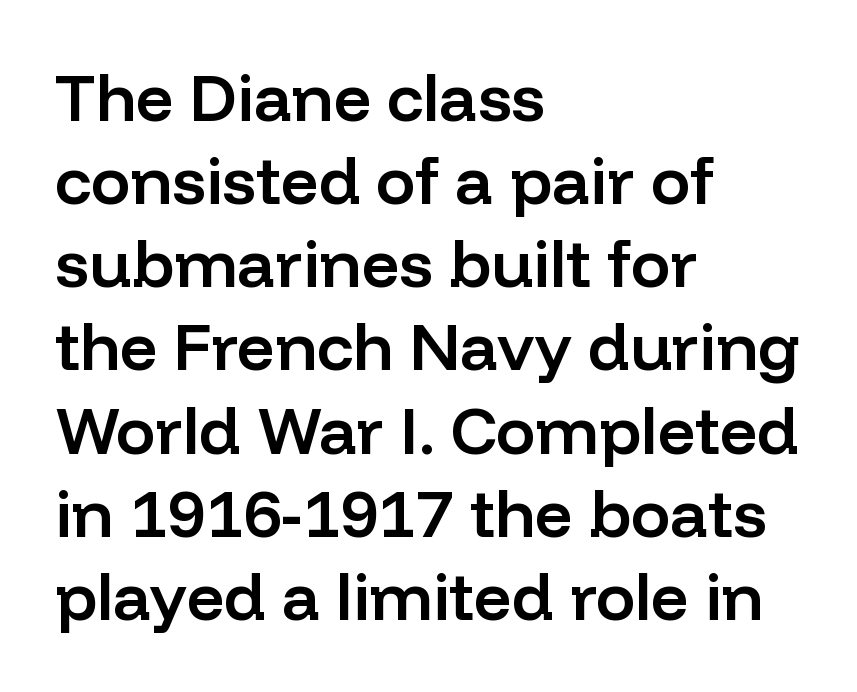
{"serif": "no", "italic": "no", "bold": "semi", "weight": "semibold", "width": "normal", "stroke_contrast": "low", "x_height": "medium", "monospaced": "no", "underline": "no", "align": "left", "line_spacing": "normal", "line_spacing_ratio": 1.26, "letter_spacing": "normal", "letter_spacing_em": 0.0, "glyph_px": 66}
